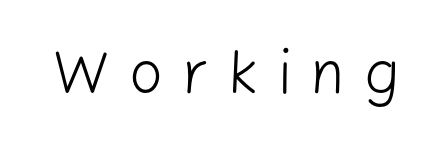
Anything drawn beneath the words? Only blank space. Do the characters align in a grid? No, the font is proportional. The tracking reads as deliberately expanded to a designer's eye. Do the letters lean? They stand straight.
